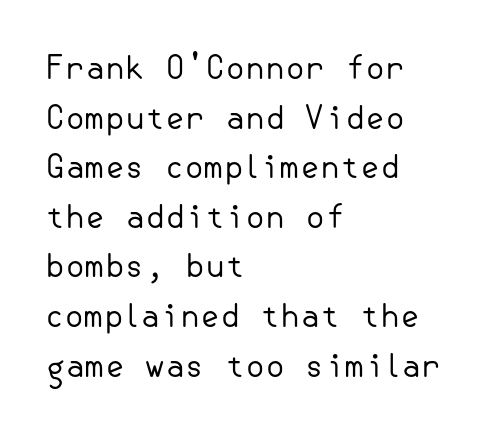
The image shows 32 px regular-weight sans-serif type, upright; set left-aligned, normal line spacing (1.55x), normal letter spacing, not underlined; low stroke contrast and a small x-height.
